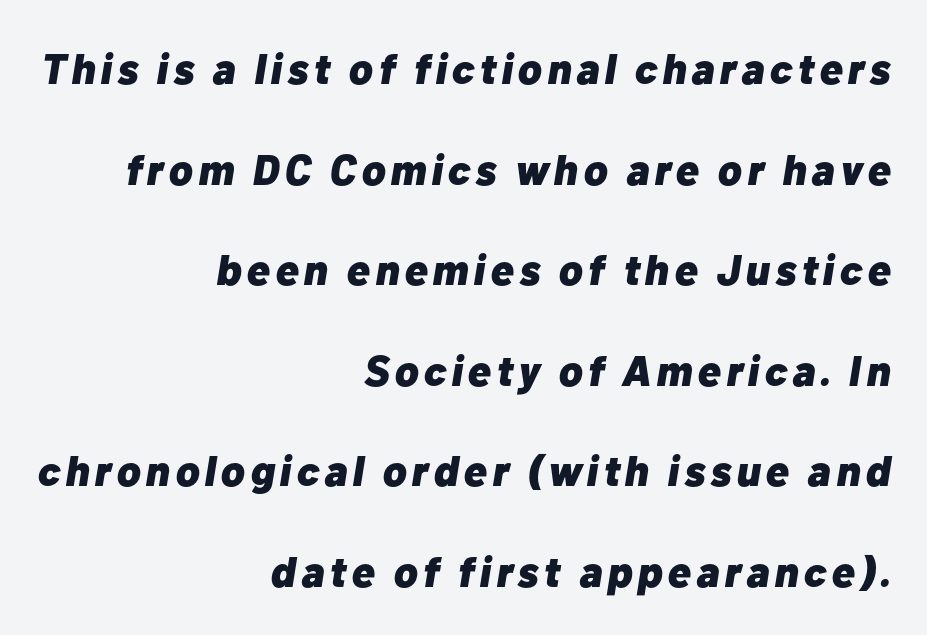
Q: Is the text bold? A: Yes.
Q: Is the text italic (slanted)? A: Yes, it leans right by about 10 degrees.
Q: Is the text underlined? A: No.
Q: How is the paragraph aligned? A: Right-aligned.
Q: Is the spacing between lines tight, normal or loose? A: Loose.
Q: Width (condensed, normal, or wide)? A: Normal.
Q: Stroke contrast? A: Low.
Q: x-height? A: Medium.
Q: Monospaced? A: No.
